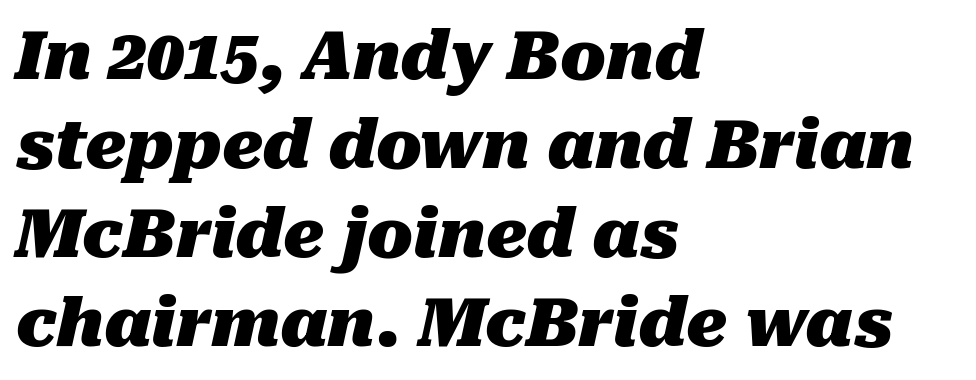
The image shows 67 px heavy type, italic (leaning right); set left-aligned, normal line spacing (1.33x), normal letter spacing, not underlined; medium stroke contrast and a medium x-height.
